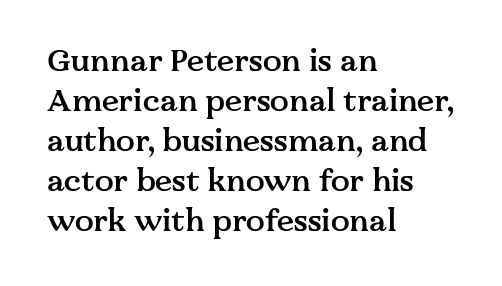
{"serif": "yes", "italic": "no", "bold": "semi", "weight": "semibold", "width": "normal", "stroke_contrast": "medium", "x_height": "medium", "monospaced": "no", "underline": "no", "align": "left", "line_spacing": "normal", "line_spacing_ratio": 1.29, "letter_spacing": "normal", "letter_spacing_em": 0.0, "glyph_px": 31}
